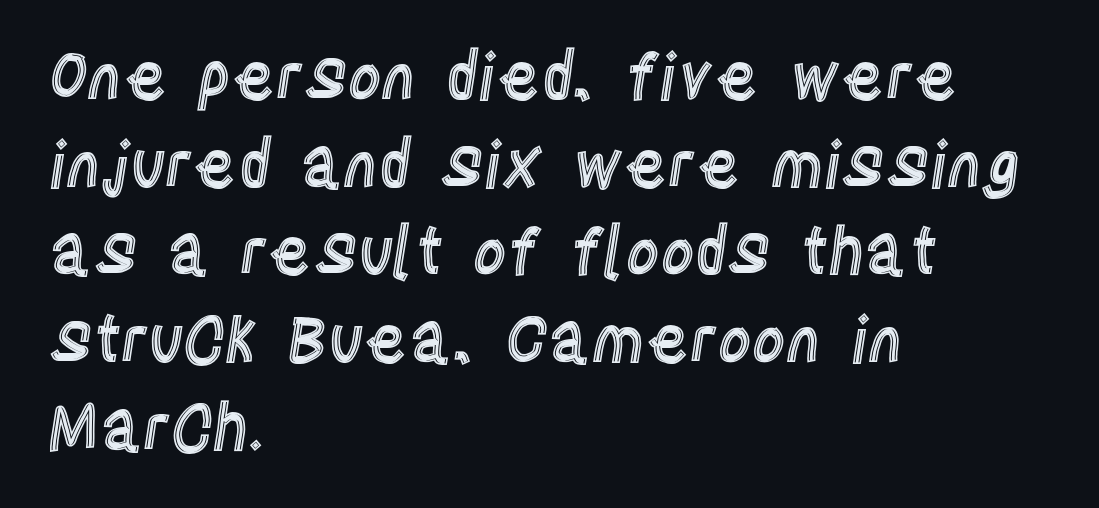
There is no visible air inserted between adjacent glyphs. Proportional: the letters do not fall into vertical columns. Reading down the block, your eye returns to a fixed left position each line. Plain, unruled lines of type. The rows are spaced the way most documents space them.
